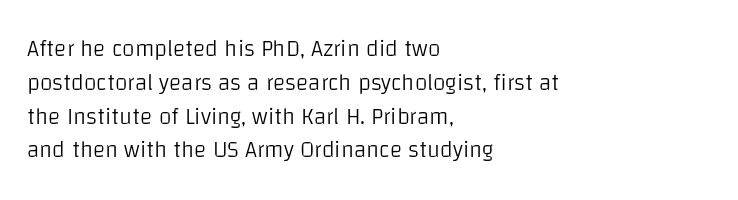
Q: Is the text bold? A: No.
Q: Is the text italic (slanted)? A: No, it is upright.
Q: Is the text underlined? A: No.
Q: How is the paragraph aligned? A: Left-aligned.
Q: Is the spacing between letters normal or unusually wide? A: Normal.
Q: Is the spacing between lines tight, normal or loose? A: Normal.
